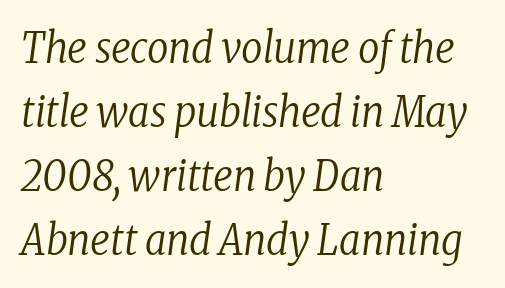
The image shows 42 px regular-weight, condensed serif type, italic (leaning right); set left-aligned, normal line spacing (1.52x), normal letter spacing, not underlined; low stroke contrast and a medium x-height.
